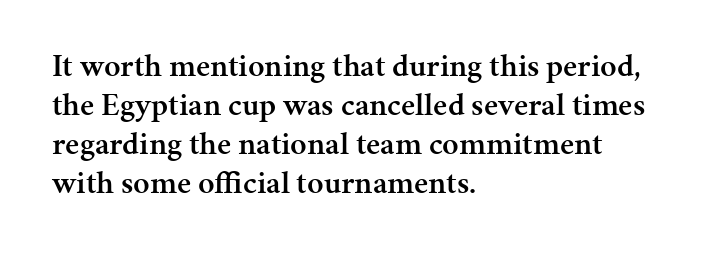
Set as a demibold, roughly 600 on the weight scale. Think of a printed novel: that variable character pitch is what you see here. In terms of posture, this sample is upright. Which margin do the lines hug? The left one — the right edge is uneven. Each row of text sits above clean, open space.
